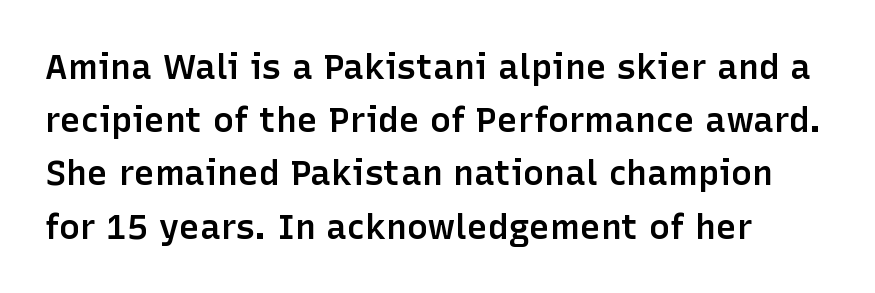
Q: Is the text bold? A: Semi-bold.
Q: Is the text italic (slanted)? A: No, it is upright.
Q: Is the typeface a serif or a sans-serif typeface? A: Sans-serif.
Q: Is the text underlined? A: No.
Q: Is the spacing between letters normal or unusually wide? A: Normal.
Q: Is the spacing between lines tight, normal or loose? A: Normal.
Q: Width (condensed, normal, or wide)? A: Normal.
Q: Stroke contrast? A: Low.
Q: x-height? A: Medium.
Q: Monospaced? A: No.
